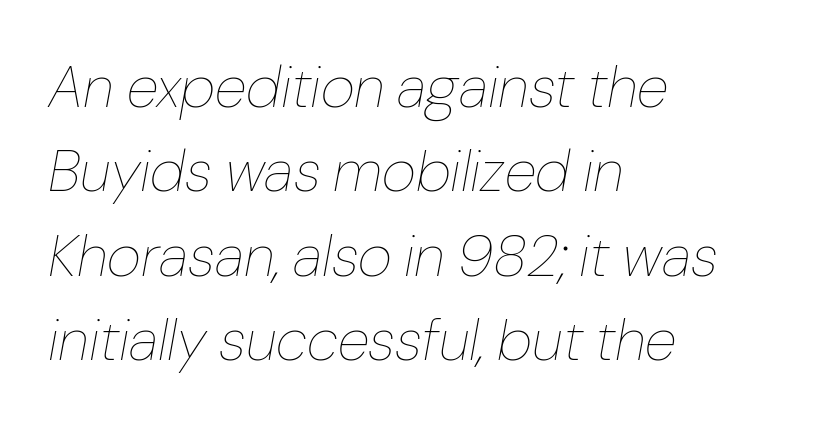
The image shows 59 px thin type, italic (leaning right); set left-aligned, normal line spacing (1.43x), normal letter spacing, not underlined; low stroke contrast and a medium x-height.
